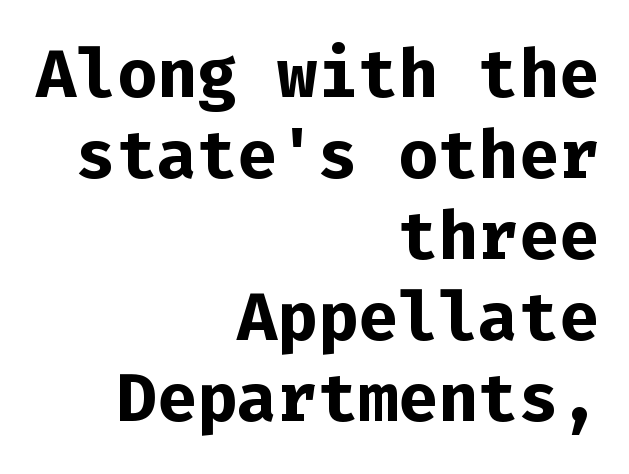
The image shows 67 px bold sans-serif type, upright, monospaced; set right-aligned, line spacing 1.21x, normal letter spacing, not underlined; low stroke contrast and a medium x-height.
